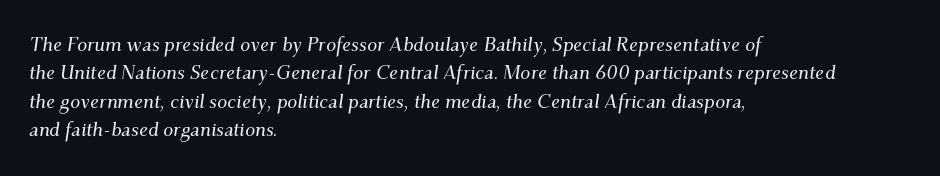
Q: Is the text italic (slanted)? A: Yes, it leans right by about 9 degrees.
Q: Is the text underlined? A: No.
Q: How is the paragraph aligned? A: Left-aligned.
Q: Is the spacing between letters normal or unusually wide? A: Normal.
Q: Is the spacing between lines tight, normal or loose? A: Normal.
